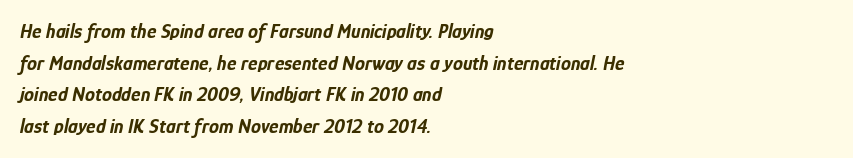
The image shows 20 px bold type, italic (leaning right); set left-aligned, normal line spacing (1.58x), normal letter spacing, not underlined.
